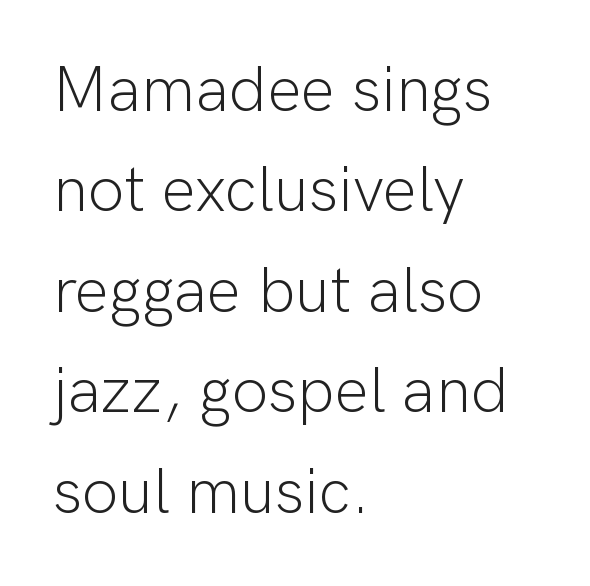
Q: Is the text bold? A: No.
Q: Is the text italic (slanted)? A: No, it is upright.
Q: Is the typeface a serif or a sans-serif typeface? A: Sans-serif.
Q: Is the text underlined? A: No.
Q: How is the paragraph aligned? A: Left-aligned.
Q: Is the spacing between letters normal or unusually wide? A: Normal.
Q: Is the spacing between lines tight, normal or loose? A: Normal.
Q: Width (condensed, normal, or wide)? A: Normal.
Q: Stroke contrast? A: Low.
Q: x-height? A: Medium.
Q: Monospaced? A: No.
